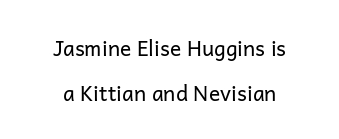
Q: Is the text bold? A: No.
Q: Is the text italic (slanted)? A: No, it is upright.
Q: Is the text underlined? A: No.
Q: Is the spacing between letters normal or unusually wide? A: Normal.
Q: Is the spacing between lines tight, normal or loose? A: Loose.
